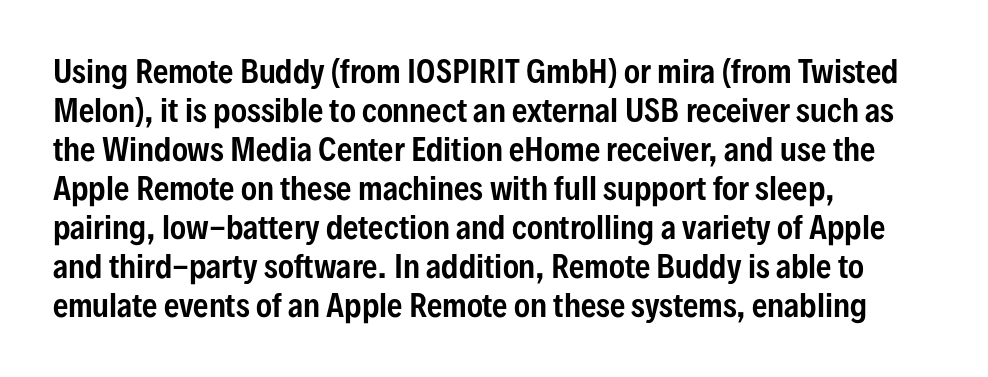
I'd call this a sans setting — the letters go barefoot. These lines were composed using upright roman letters. Honestly, the row spacing looks completely unremarkable. Note the varied advance widths — an 'i' is clearly narrower than an 'm'. Letter spacing: default. A clean baseline with only descenders dipping below it.
